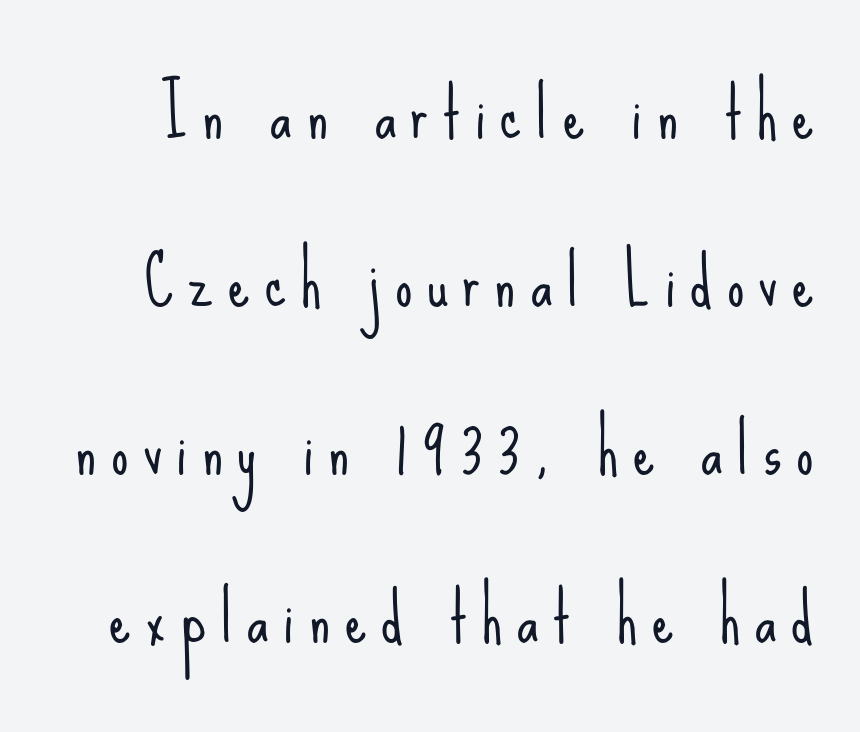
Q: Is the text bold? A: No.
Q: Is the text italic (slanted)? A: No, it is upright.
Q: Is the typeface a serif or a sans-serif typeface? A: Sans-serif.
Q: Is the text underlined? A: No.
Q: Is the spacing between letters normal or unusually wide? A: Unusually wide.
Q: Is the spacing between lines tight, normal or loose? A: Loose.
Q: Width (condensed, normal, or wide)? A: Condensed.
Q: Stroke contrast? A: Low.
Q: x-height? A: Small.
Q: Monospaced? A: No.
